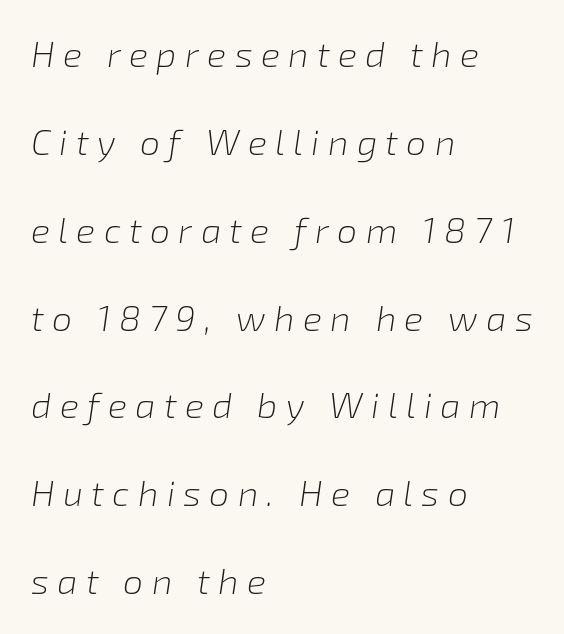
Q: Is the text bold? A: No.
Q: Is the text italic (slanted)? A: Yes, it leans right by about 8 degrees.
Q: Is the text underlined? A: No.
Q: How is the paragraph aligned? A: Left-aligned.
Q: Is the spacing between letters normal or unusually wide? A: Unusually wide.
Q: Is the spacing between lines tight, normal or loose? A: Loose.
Q: Width (condensed, normal, or wide)? A: Normal.
Q: Stroke contrast? A: Low.
Q: x-height? A: Medium.
Q: Monospaced? A: No.
